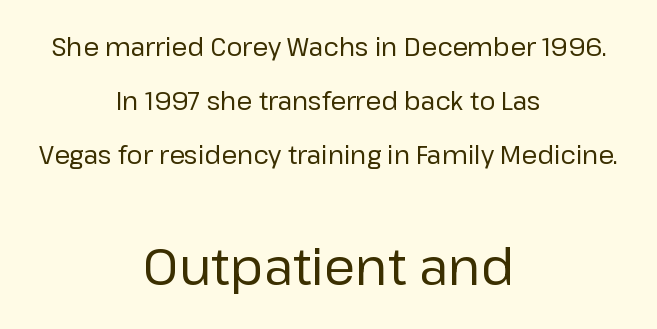
Q: Is the text bold? A: No.
Q: Is the text italic (slanted)? A: No, it is upright.
Q: Is the typeface a serif or a sans-serif typeface? A: Sans-serif.
Q: Is the text underlined? A: No.
Q: How is the paragraph aligned? A: Centered.
Q: Is the spacing between letters normal or unusually wide? A: Normal.
Q: Is the spacing between lines tight, normal or loose? A: Loose.
Q: Which block of text is set in a larger size, the first (top) or the second (bottom)? A: The second (bottom) one.
Q: Width (condensed, normal, or wide)? A: Normal.
Q: Stroke contrast? A: Low.
Q: x-height? A: Medium.
Q: Monospaced? A: No.
